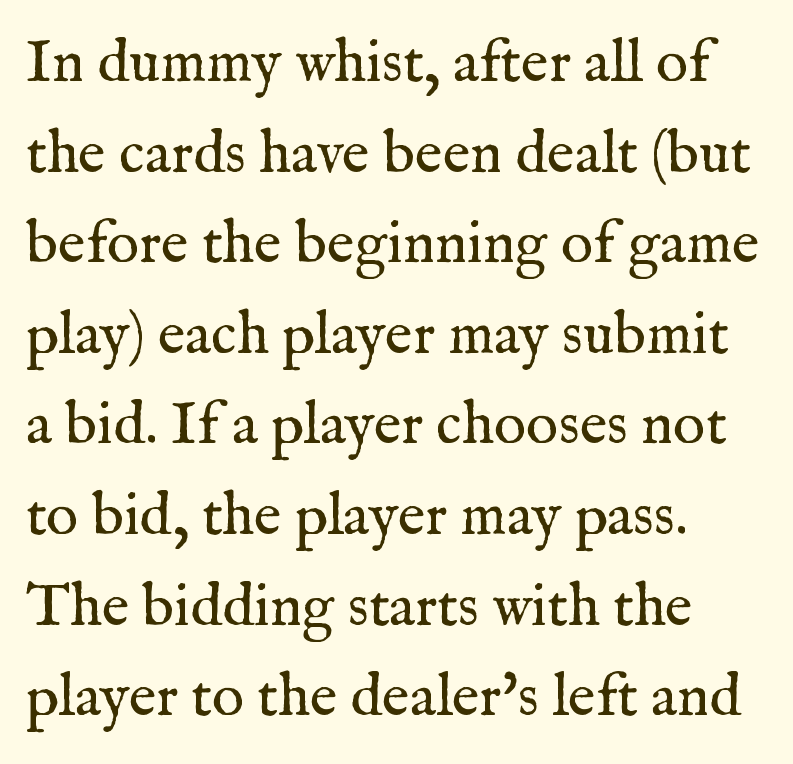
The image shows 60 px regular-weight serif type, upright; set left-aligned, normal line spacing (1.51x), normal letter spacing, not underlined; medium stroke contrast and a medium x-height.
